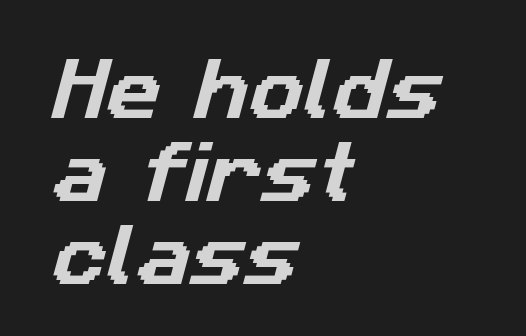
The lines in this sample share a left origin and differ only in where they stop. These lines are composed in type without serifs. Do the characters align in a grid? No, the font is proportional. The zone under the glyphs is completely vacant.
